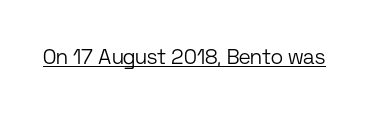
Q: Is the text bold? A: No.
Q: Is the text italic (slanted)? A: No, it is upright.
Q: Is the text underlined? A: Yes.
Q: Is the spacing between letters normal or unusually wide? A: Normal.
